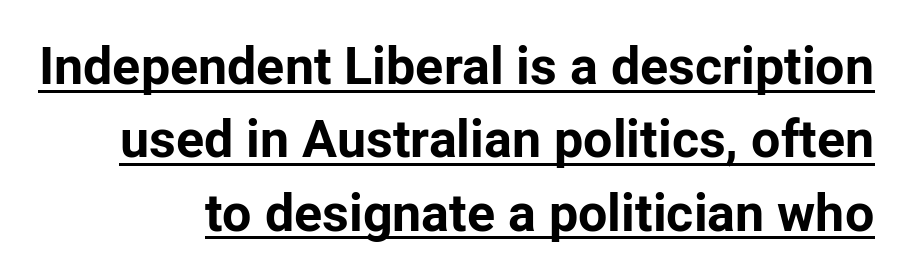
Tracking here is standard; glyphs follow each other at the usual distance. The passage shown is emphatically bold. In designer terms, the underline attribute is active on this setting. The letters advance in unequal steps, a hallmark of proportional type.
